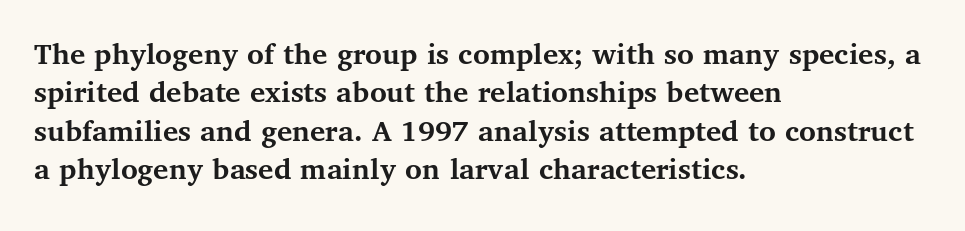
The image shows 32 px semibold serif type, upright; set left-aligned, line spacing 1.2x, normal letter spacing, not underlined; medium stroke contrast and a medium x-height.
